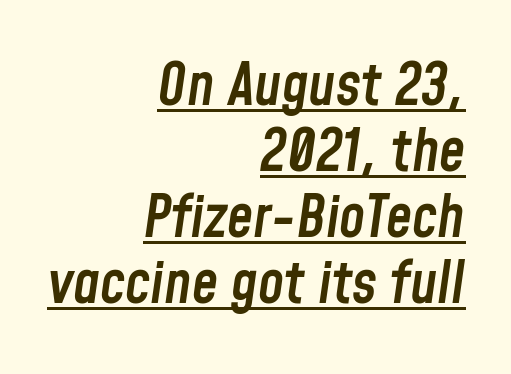
Underlined type. Honestly, the rows look squashed on top of each other. A typesetter would call this proportional, since set widths differ per character. Caption: semibold face, moderately heavy strokes. Tall strokes in this sample are angled rather than plumb. Horizontal alignment here is rightward, an uncommon choice for prose.
